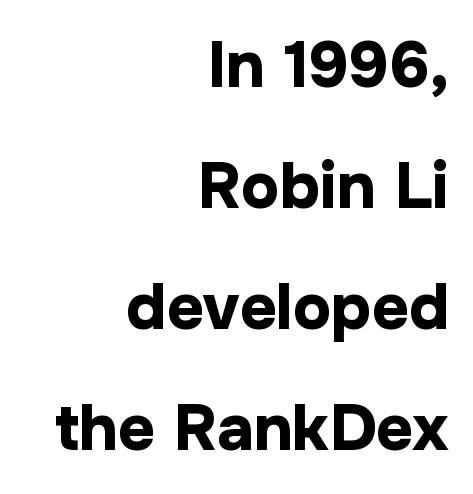
{"serif": "no", "italic": "no", "bold": "yes", "weight": "bold", "width": "normal", "stroke_contrast": "low", "x_height": "medium", "monospaced": "no", "underline": "no", "align": "right", "line_spacing_ratio": 1.89, "letter_spacing": "normal", "letter_spacing_em": 0.0, "glyph_px": 64}
